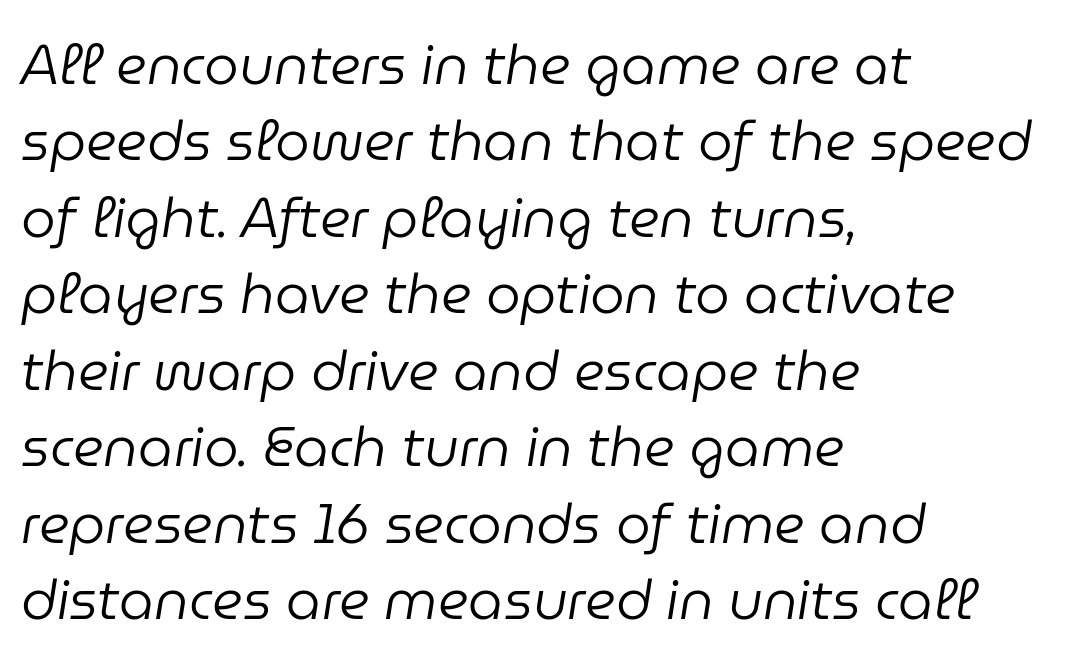
Q: Is the text bold? A: No.
Q: Is the text italic (slanted)? A: Yes, it leans right by about 9 degrees.
Q: Is the text underlined? A: No.
Q: How is the paragraph aligned? A: Left-aligned.
Q: Is the spacing between letters normal or unusually wide? A: Normal.
Q: Is the spacing between lines tight, normal or loose? A: Normal.
Q: Width (condensed, normal, or wide)? A: Normal.
Q: Stroke contrast? A: Low.
Q: x-height? A: Medium.
Q: Monospaced? A: No.
